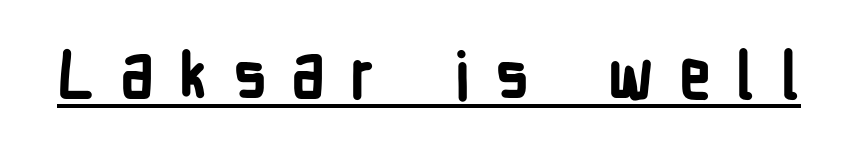
Q: Is the text bold? A: Yes.
Q: Is the text italic (slanted)? A: No, it is upright.
Q: Is the typeface a serif or a sans-serif typeface? A: Sans-serif.
Q: Is the text underlined? A: Yes.
Q: Is the spacing between letters normal or unusually wide? A: Unusually wide.
Q: Width (condensed, normal, or wide)? A: Condensed.
Q: Stroke contrast? A: Low.
Q: x-height? A: Medium.
Q: Monospaced? A: No.
